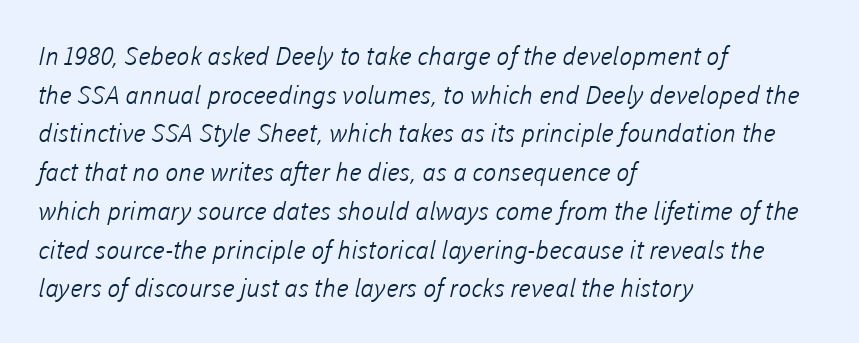
The image shows 25 px text type; set left-aligned, normal line spacing (1.55x), normal letter spacing, not underlined.
